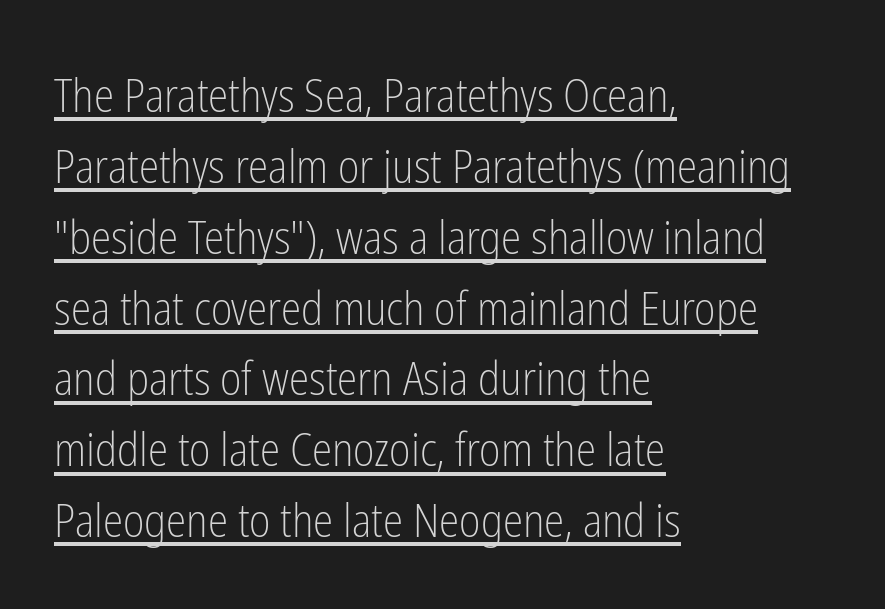
Q: Is the text bold? A: No.
Q: Is the text italic (slanted)? A: No, it is upright.
Q: Is the typeface a serif or a sans-serif typeface? A: Sans-serif.
Q: Is the text underlined? A: Yes.
Q: How is the paragraph aligned? A: Left-aligned.
Q: Is the spacing between letters normal or unusually wide? A: Normal.
Q: Is the spacing between lines tight, normal or loose? A: Normal.
Q: Width (condensed, normal, or wide)? A: Condensed.
Q: Stroke contrast? A: Low.
Q: x-height? A: Medium.
Q: Monospaced? A: No.
